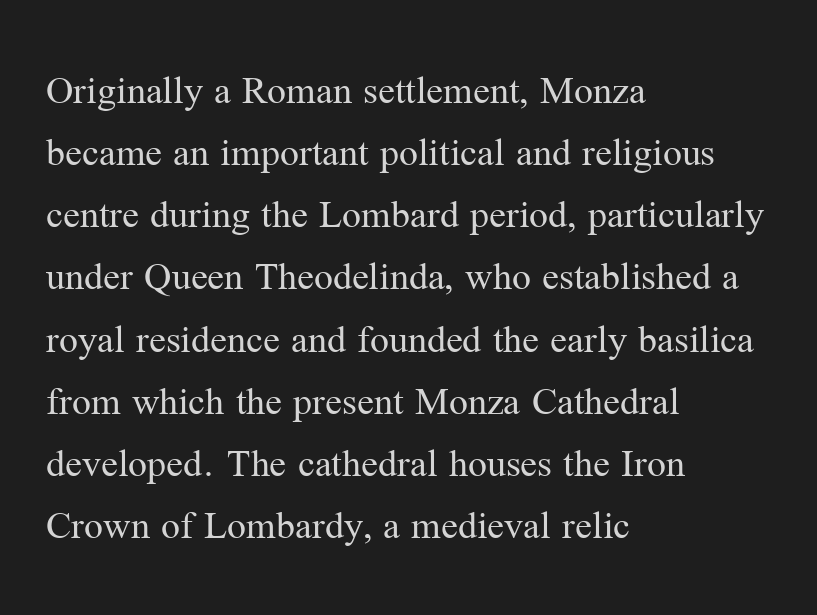
The image shows 42 px regular-weight serif type, upright; set left-aligned, normal line spacing (1.48x), normal letter spacing, not underlined; medium stroke contrast and a medium x-height.
